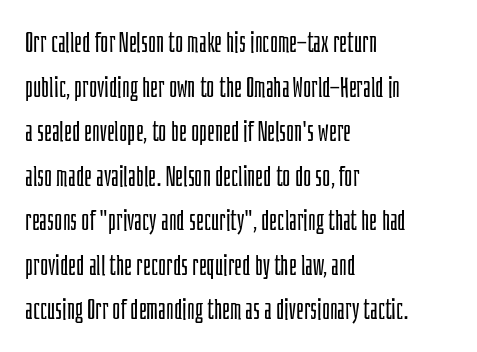
The vertical gap from one line to the next is medium. Alignment: flush left. Caption: standard tracking, unaltered. The string is rendered with underlining switched off.
